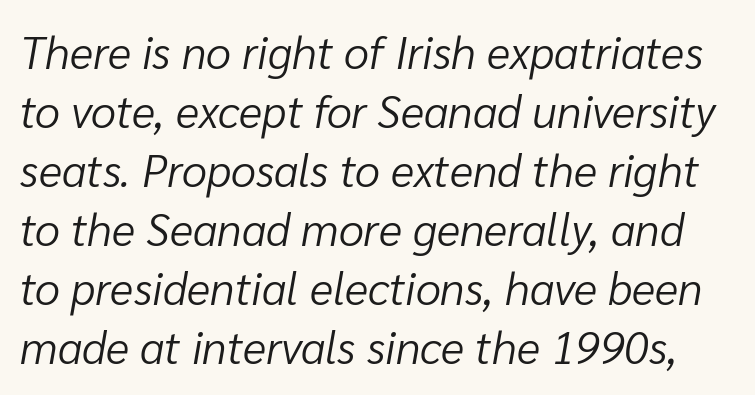
{"italic": "yes", "lean": "right", "slant_degrees": 10, "bold": "no", "weight": "light", "width": "normal", "stroke_contrast": "low", "x_height": "medium", "monospaced": "no", "underline": "no", "line_spacing": "normal", "line_spacing_ratio": 1.31, "letter_spacing": "normal", "letter_spacing_em": 0.0, "glyph_px": 45}
